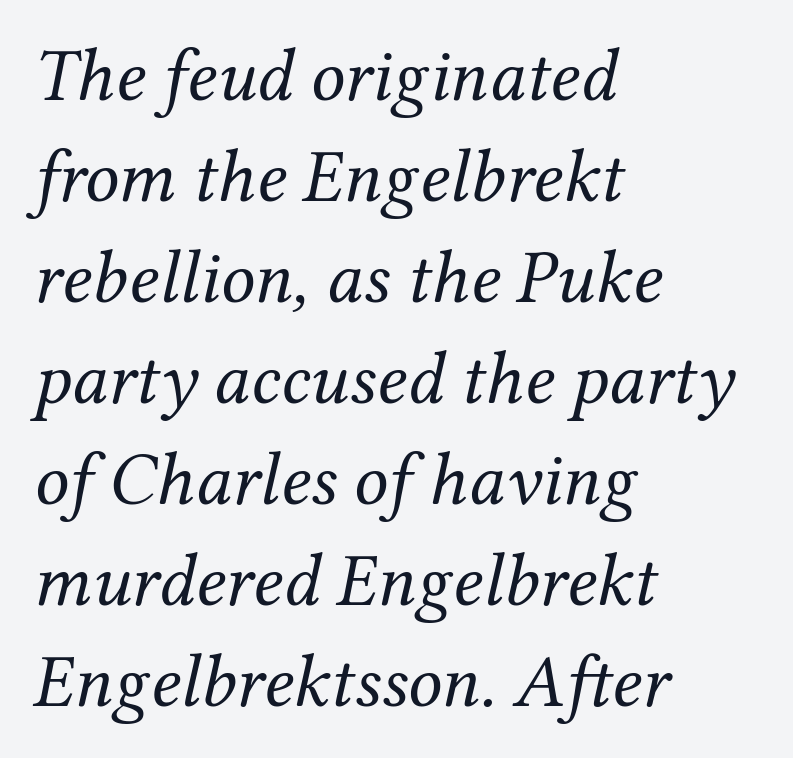
Q: Is the text bold? A: No.
Q: Is the text italic (slanted)? A: Yes, it leans right by about 12 degrees.
Q: Is the typeface a serif or a sans-serif typeface? A: Serif.
Q: Is the text underlined? A: No.
Q: How is the paragraph aligned? A: Left-aligned.
Q: Is the spacing between letters normal or unusually wide? A: Normal.
Q: Is the spacing between lines tight, normal or loose? A: Normal.
Q: Width (condensed, normal, or wide)? A: Normal.
Q: Stroke contrast? A: Medium.
Q: x-height? A: Medium.
Q: Monospaced? A: No.
